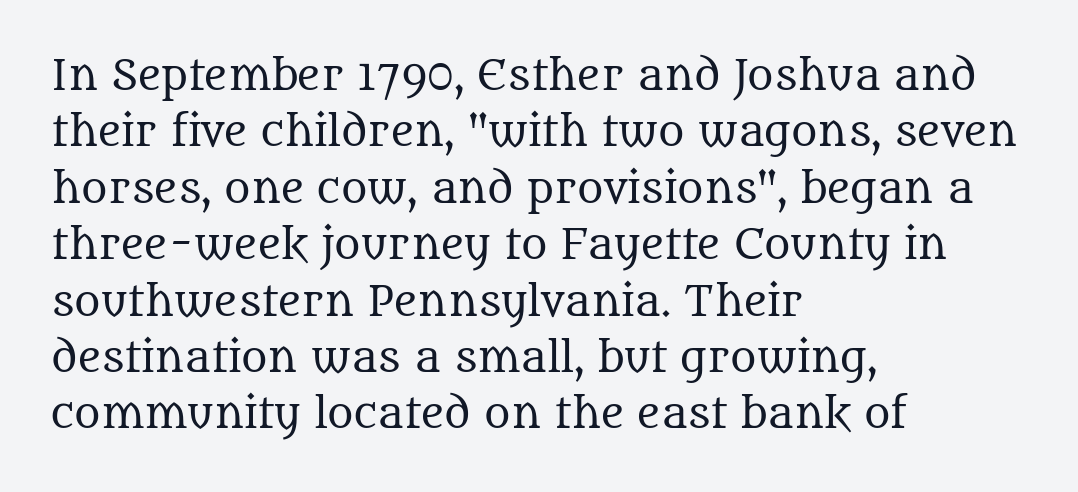
The image shows 40 px regular-weight serif type, upright; set left-aligned, normal line spacing (1.41x), normal letter spacing, not underlined; medium stroke contrast and a large x-height.
